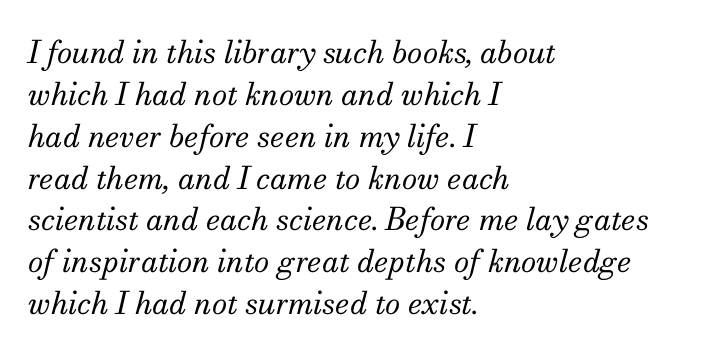
The specimen reads as italic at a glance. The weight would be labelled regular, book, light, or lighter still. Unmarked baselines from the first word to the last. Vertically, the passage feels balanced, rows spaced as you'd expect. Small tapered or slab feet sit at the stroke ends, so this counts as serif.
